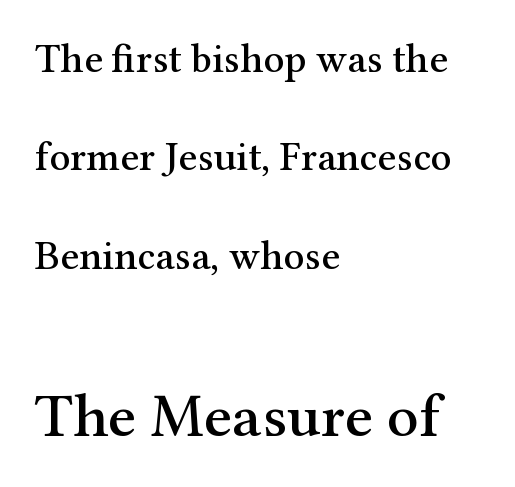
Q: Is the text italic (slanted)? A: No, it is upright.
Q: Is the typeface a serif or a sans-serif typeface? A: Serif.
Q: Is the text underlined? A: No.
Q: How is the paragraph aligned? A: Left-aligned.
Q: Is the spacing between letters normal or unusually wide? A: Normal.
Q: Is the spacing between lines tight, normal or loose? A: Loose.
Q: Which block of text is set in a larger size, the first (top) or the second (bottom)? A: The second (bottom) one.
Q: Width (condensed, normal, or wide)? A: Normal.
Q: Stroke contrast? A: Medium.
Q: x-height? A: Medium.
Q: Monospaced? A: No.
